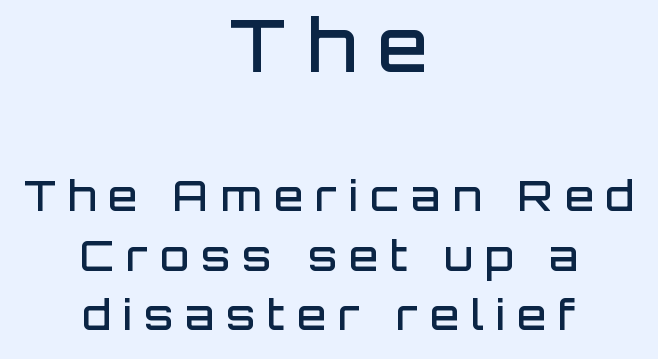
{"serif": "no", "italic": "no", "bold": "semi", "weight": "semibold", "width": "normal", "stroke_contrast": "low", "x_height": "large", "monospaced": "no", "underline": "no", "align": "center", "line_spacing": "normal", "line_spacing_ratio": 1.42, "letter_spacing": "wide", "letter_spacing_em": 0.29, "larger_block": "first", "size_ratio": 1.74, "glyph_px": 73}
